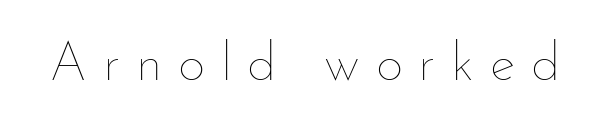
The image shows 54 px thin type, upright; set unusually wide letter spacing (+0.29 em), not underlined; low stroke contrast and a small x-height.
